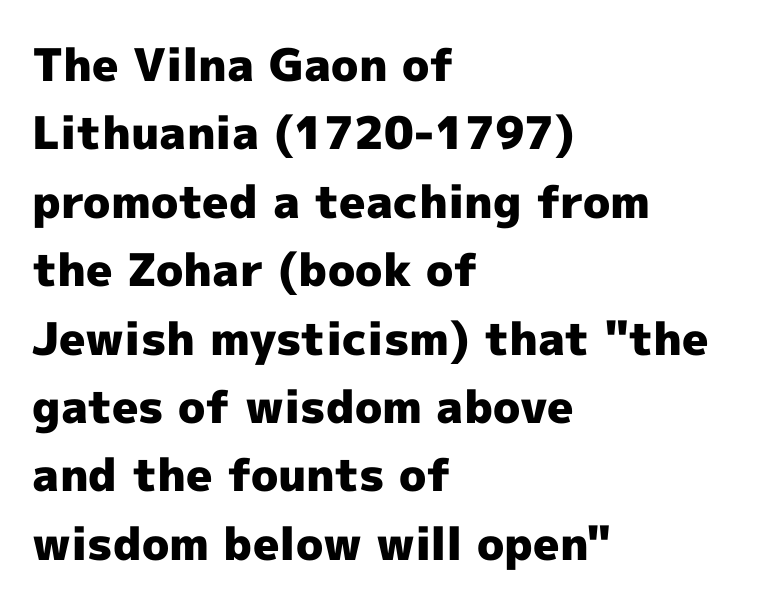
What's the leading like? Ordinary, nothing unusual. Heft: maximum for text — a bold. Style check: upright. Observe the ordinary spacing: letters are neighbours, not strangers. Beneath every word, the page is bare. The typeface chosen for these lines omits serifs.
